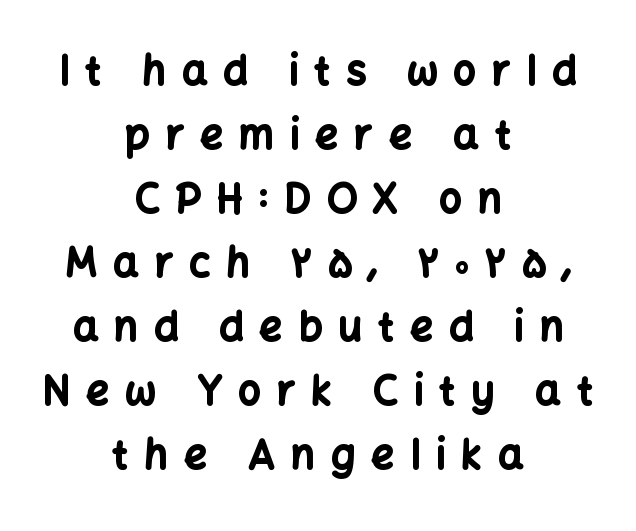
The image shows 40 px bold sans-serif type, upright; set centered, normal line spacing (1.6x), unusually wide letter spacing (+0.4 em), not underlined; low stroke contrast and a medium x-height.
